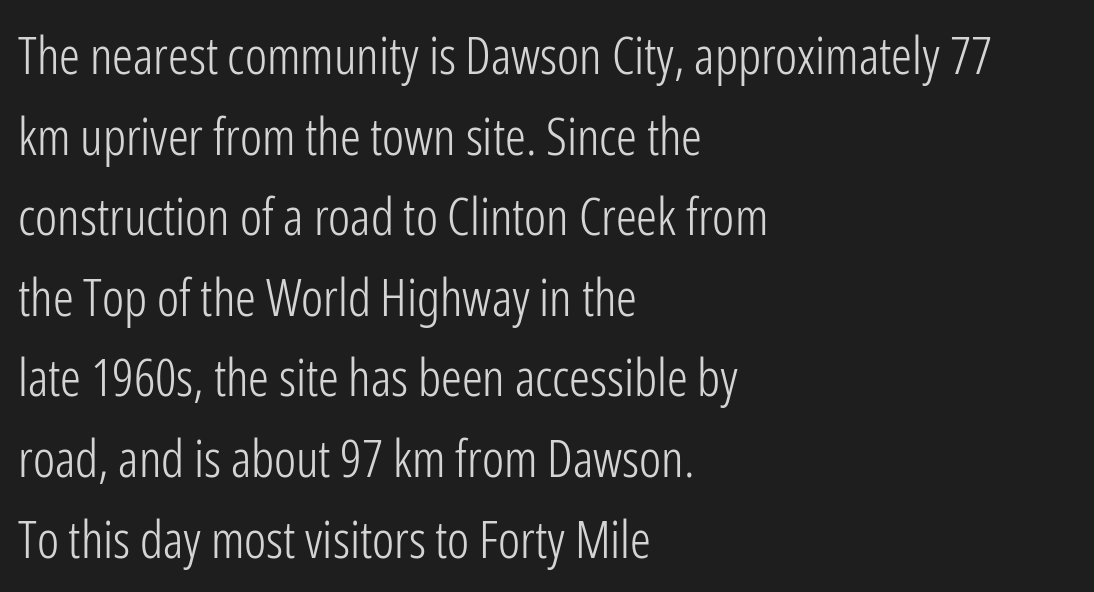
Plain, unruled lines of type. Bold? No — there's no thickening of the strokes. No extra tracking has been applied to these lines. The space between consecutive lines is moderate. Does the lettering tilt? It doesn't — this is upright.
